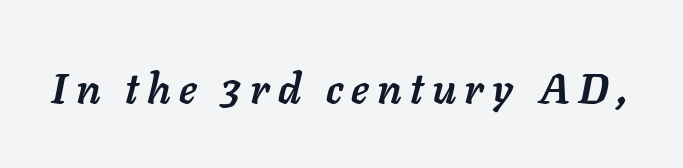
{"italic": "yes", "lean": "right", "slant_degrees": 11, "bold": "yes", "weight": "semibold", "width": "normal", "stroke_contrast": "low", "x_height": "medium", "monospaced": "no", "underline": "no", "letter_spacing": "wide", "letter_spacing_em": 0.2, "glyph_px": 42}
